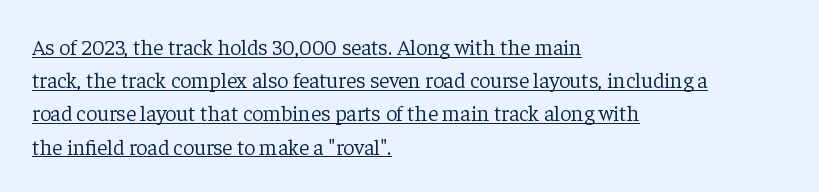
{"italic": "no", "bold": "no", "underline": "yes", "align": "left", "line_spacing": "normal", "line_spacing_ratio": 1.51, "letter_spacing": "normal", "letter_spacing_em": 0.0, "glyph_px": 22}
